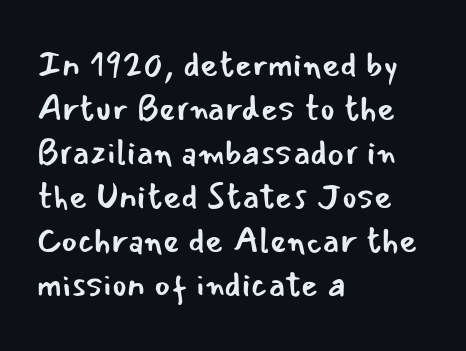
The image shows 35 px regular-weight sans-serif type, upright; set left-aligned, normal line spacing (1.26x), normal letter spacing, not underlined; low stroke contrast and a small x-height.
